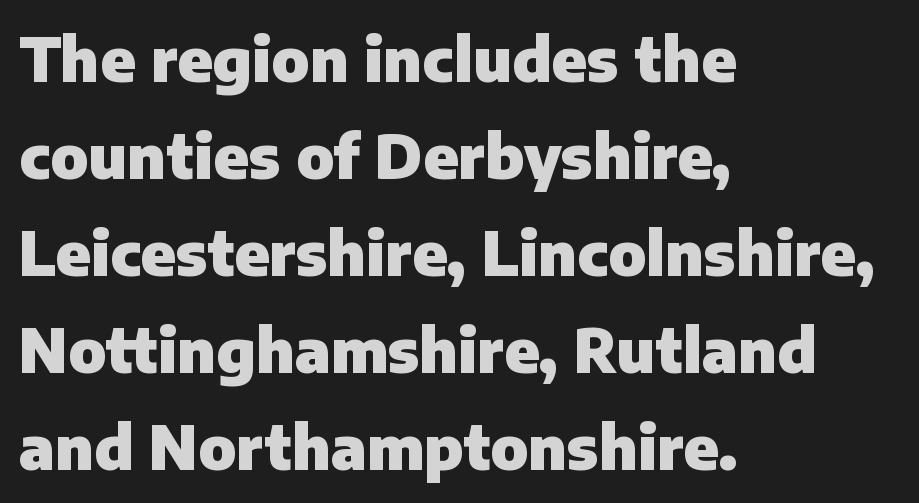
The specimen omits any rule beneath the text block's lines. How would I describe the line gaps? Plain and ordinary. Line beginnings align vertically; line endings do not. Students, this is bold: see how much ink each stroke carries.
